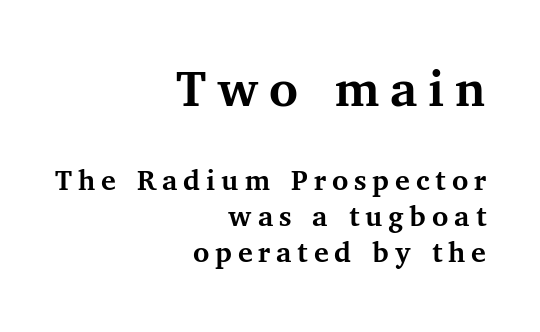
If you measured baseline to baseline, you'd find a short distance. Chunky letters — that's bold for sure. Typesetter's note — upper block bumped up in size, lower block left smaller. No word sits above an underline. The specimen reads as upright at a glance. The characters display serif detailing at their extremities.
